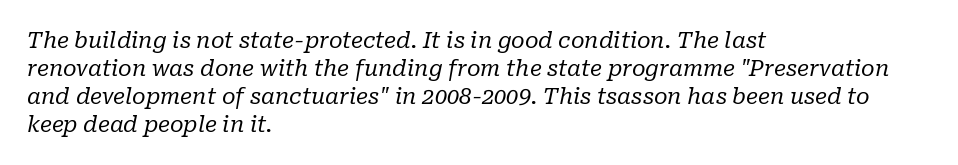
{"italic": "yes", "lean": "right", "slant_degrees": 10, "bold": "no", "underline": "no", "align": "left", "line_spacing": "normal", "line_spacing_ratio": 1.27, "letter_spacing": "normal", "letter_spacing_em": 0.0, "glyph_px": 22}
